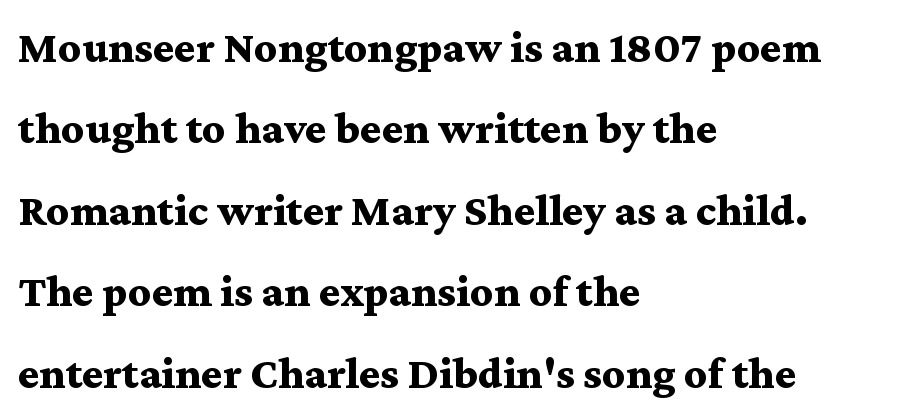
Q: Is the text bold? A: Yes.
Q: Is the text italic (slanted)? A: No, it is upright.
Q: Is the typeface a serif or a sans-serif typeface? A: Serif.
Q: Is the text underlined? A: No.
Q: How is the paragraph aligned? A: Left-aligned.
Q: Is the spacing between letters normal or unusually wide? A: Normal.
Q: Width (condensed, normal, or wide)? A: Wide.
Q: Stroke contrast? A: Medium.
Q: x-height? A: Medium.
Q: Monospaced? A: No.
